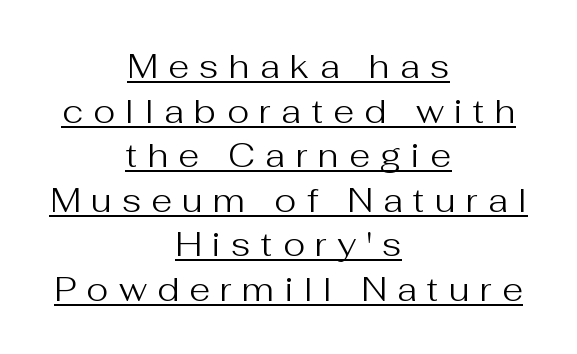
The image shows 34 px regular-weight sans-serif type, upright; set centered, normal line spacing (1.31x), unusually wide letter spacing (+0.3 em), underlined; medium stroke contrast and a medium x-height.
